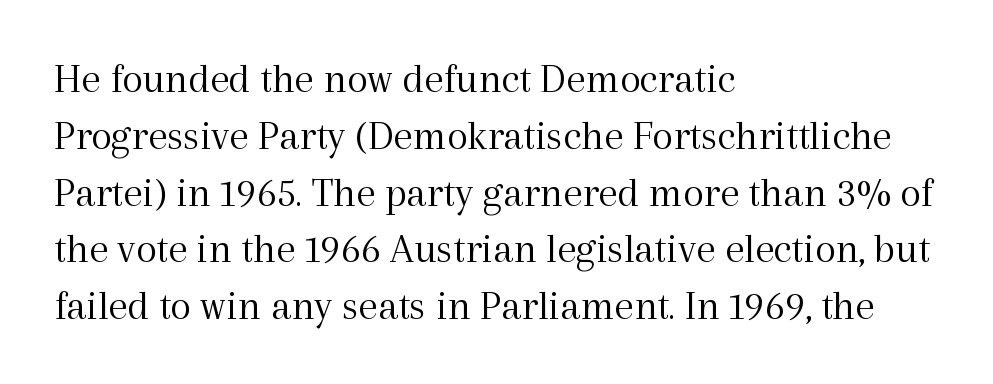
{"serif": "yes", "italic": "no", "bold": "no", "weight": "light", "width": "normal", "x_height": "medium", "monospaced": "no", "underline": "no", "align": "left", "line_spacing": "normal", "line_spacing_ratio": 1.32, "letter_spacing": "normal", "letter_spacing_em": 0.0, "glyph_px": 43}
